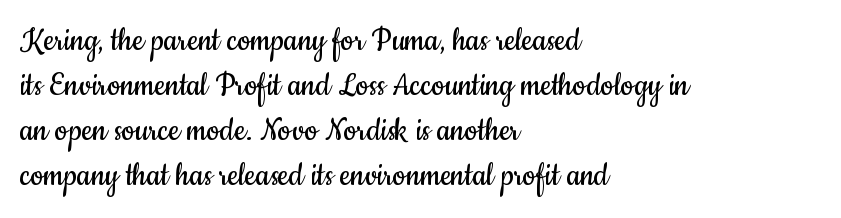
The image shows 37 px regular-weight, condensed sans-serif type; set left-aligned, line spacing 1.22x, normal letter spacing, not underlined; low stroke contrast and a small x-height.
